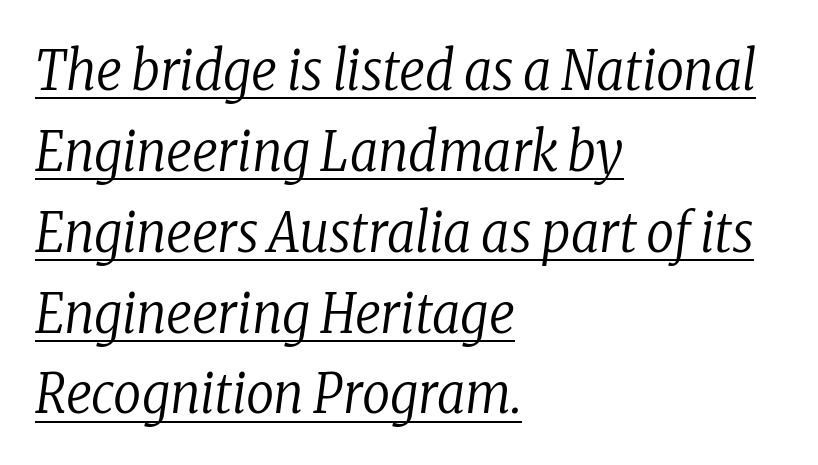
Characters follow at the spacing the type designer built in. A typographer would call this underscored text. Letterform terminals end in serifs throughout the passage. Baseline-to-baseline distance is the conventional proportion of letter height. In terms of posture, this sample is oblique. Character widths vary here, with narrow letters taking less room than wide ones.
